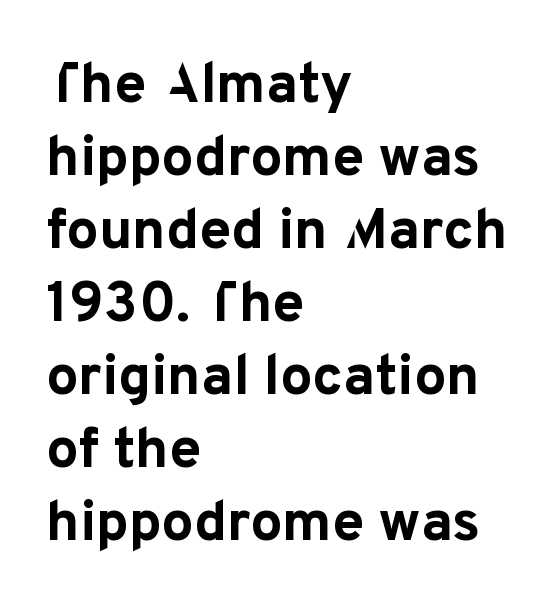
Q: Is the text bold? A: Yes.
Q: Is the text italic (slanted)? A: No, it is upright.
Q: Is the typeface a serif or a sans-serif typeface? A: Sans-serif.
Q: Is the text underlined? A: No.
Q: How is the paragraph aligned? A: Left-aligned.
Q: Is the spacing between letters normal or unusually wide? A: Normal.
Q: Is the spacing between lines tight, normal or loose? A: Normal.
Q: Width (condensed, normal, or wide)? A: Normal.
Q: Stroke contrast? A: Low.
Q: x-height? A: Medium.
Q: Monospaced? A: No.
